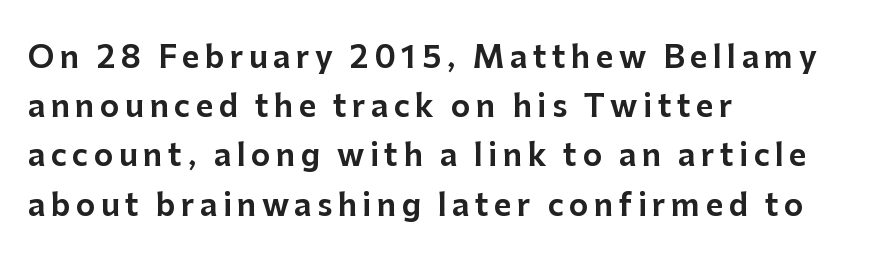
Leftover space on each line is placed entirely after the last word. These lines are rendered in a variable-pitch font. Is this a sans? Yes — the strokes have no serifs. The line-height multiplier appears to be the usual default.
